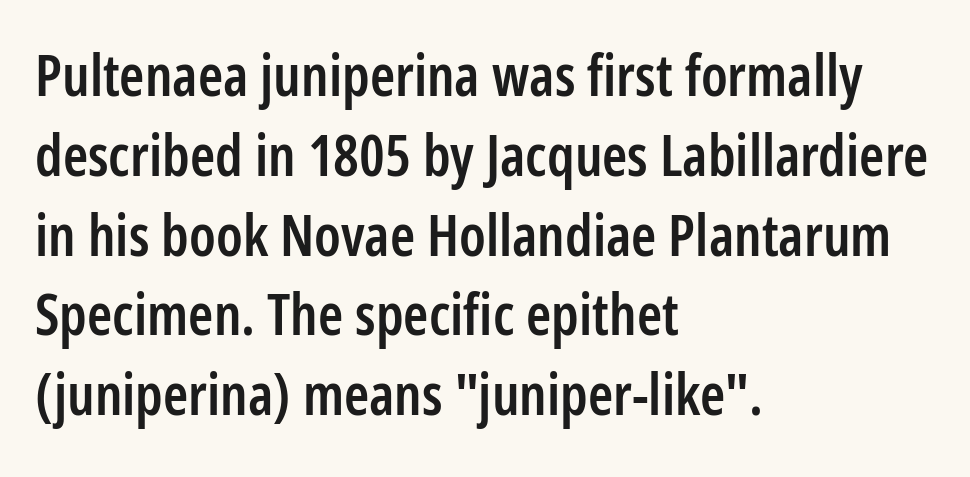
{"serif": "no", "italic": "no", "bold": "semi", "weight": "semibold", "width": "condensed", "stroke_contrast": "low", "x_height": "medium", "monospaced": "no", "underline": "no", "align": "left", "line_spacing": "normal", "line_spacing_ratio": 1.4, "letter_spacing": "normal", "letter_spacing_em": 0.0, "glyph_px": 57}
